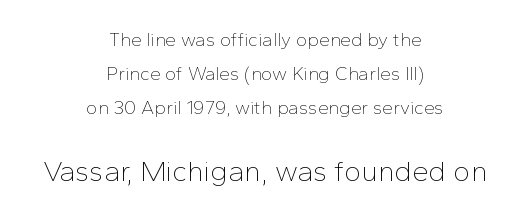
The image shows 29 px thin sans-serif type, upright; set centered, line spacing 1.8x, normal letter spacing, not underlined; the second (bottom) block is 1.53x larger; low stroke contrast and a medium x-height.
